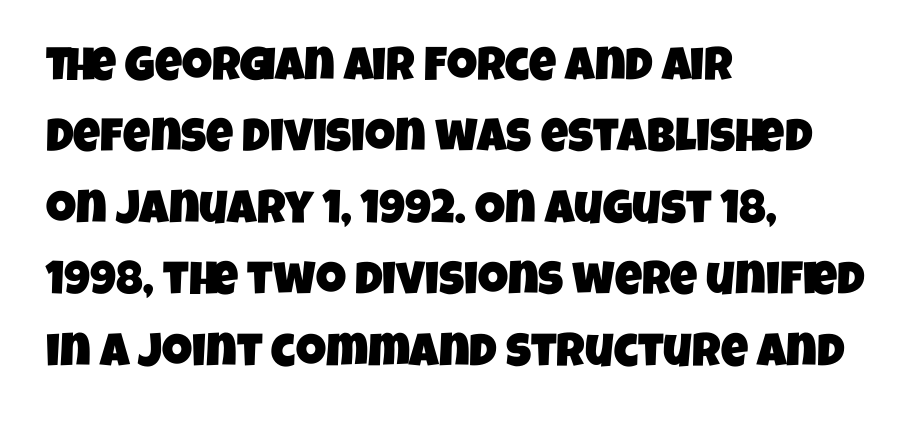
Q: Is the typeface a serif or a sans-serif typeface? A: Sans-serif.
Q: Is the text underlined? A: No.
Q: How is the paragraph aligned? A: Left-aligned.
Q: Is the spacing between letters normal or unusually wide? A: Normal.
Q: Is the spacing between lines tight, normal or loose? A: Normal.
Q: Width (condensed, normal, or wide)? A: Condensed.
Q: Stroke contrast? A: Low.
Q: x-height? A: Large.
Q: Monospaced? A: No.
